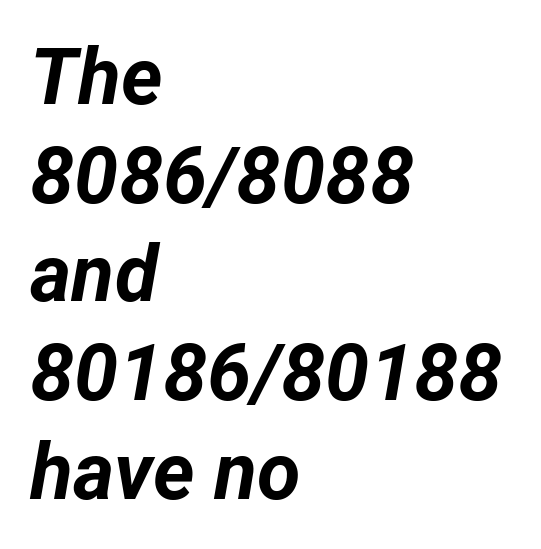
Bare-footed words on every line. Spacing verdict: proportional, widths tailored to each character. Evenly set lines give the paragraph a standard silhouette. Looking at the ascenders, they clearly lean. Short note: letters normally spaced.
